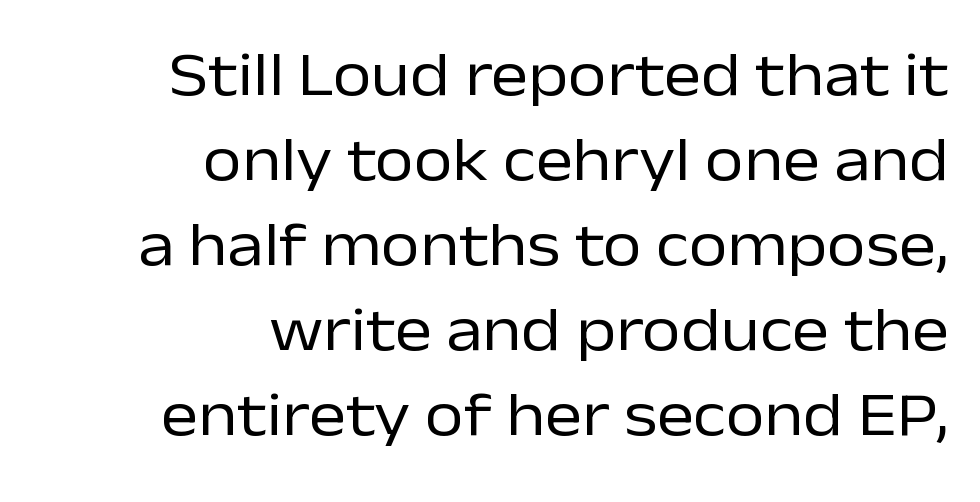
Underline: absent. The letters stand upright; this is a roman face. The letterforms sit shoulder to shoulder at normal distance. Does the type have serifs? No, each stem ends abruptly.
